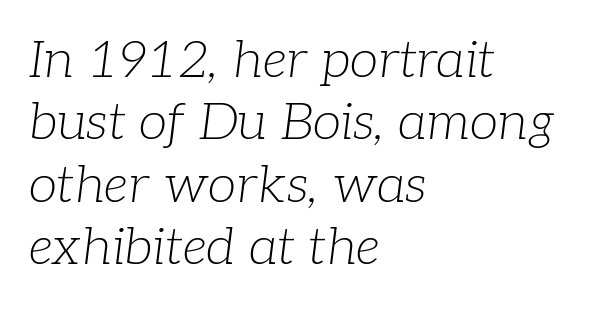
Counters stay open thanks to moderate or lighter strokes. Each line starts at the same left margin while the right side varies. Look at the bottom of the vertical strokes: they flare into serifs here. The gap between lines stays unmarked. Nobody touched the tracking dial on this one. The rendering uses natural spacing where letterforms have individual widths.
